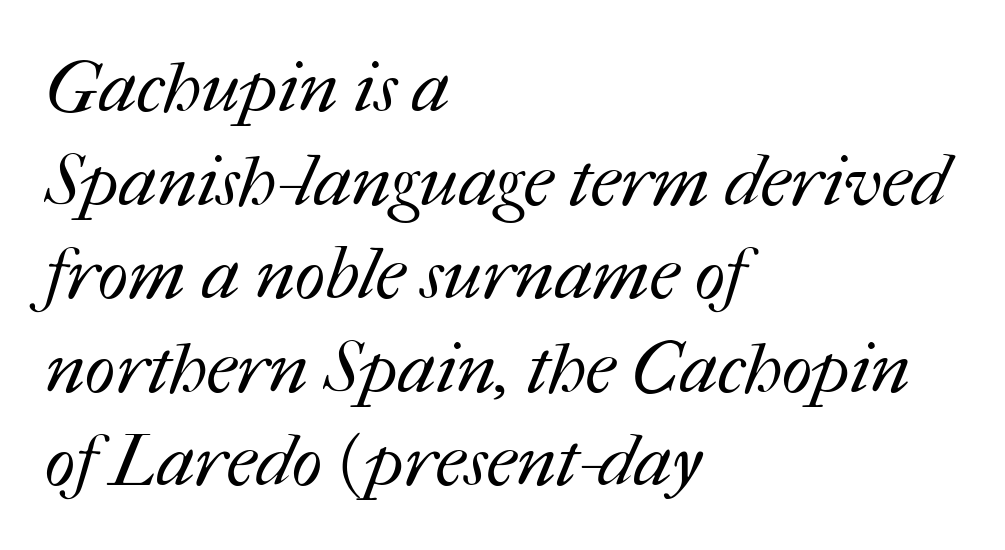
{"bold": "no", "weight": "regular", "width": "normal", "stroke_contrast": "medium", "x_height": "medium", "monospaced": "no", "underline": "no", "align": "left", "line_spacing": "normal", "line_spacing_ratio": 1.3, "letter_spacing": "normal", "letter_spacing_em": 0.0, "glyph_px": 72}
